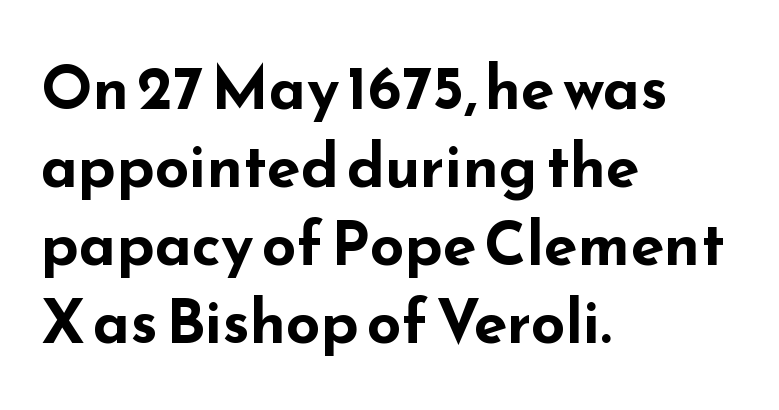
Q: Is the text bold? A: Yes.
Q: Is the text italic (slanted)? A: No, it is upright.
Q: Is the typeface a serif or a sans-serif typeface? A: Sans-serif.
Q: Is the text underlined? A: No.
Q: How is the paragraph aligned? A: Left-aligned.
Q: Is the spacing between letters normal or unusually wide? A: Normal.
Q: Is the spacing between lines tight, normal or loose? A: Normal.
Q: Width (condensed, normal, or wide)? A: Wide.
Q: Stroke contrast? A: Low.
Q: x-height? A: Small.
Q: Monospaced? A: No.
